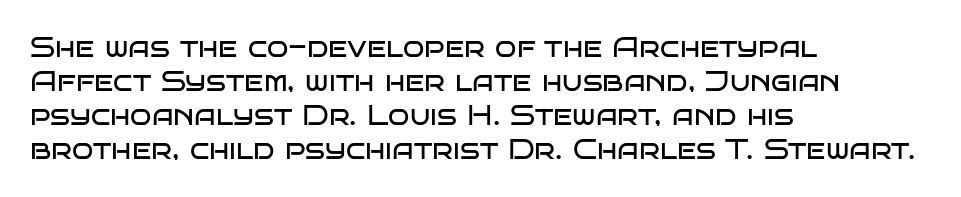
No letter is thick-stroked: the sample isn't bold. The area under the type is left untouched. Where is the straight margin? On the left. Letterform terminals end flat and unadorned throughout the passage. Posture: vertical. Tracking value appears to be zero — textbook default spacing.
